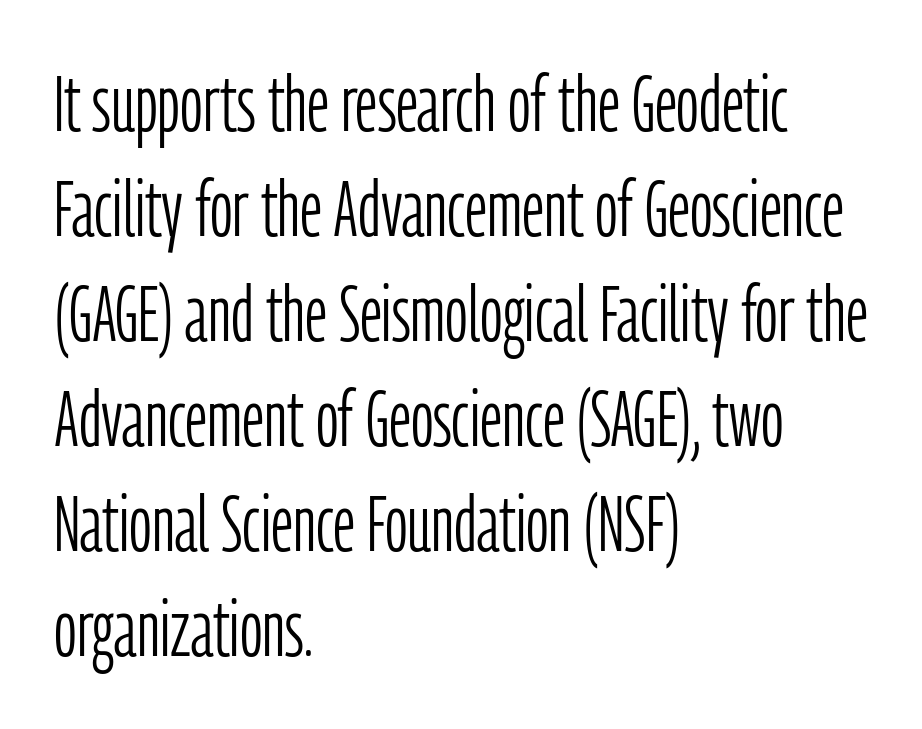
Posture: vertical. Vertically, the passage feels balanced, rows spaced as you'd expect. Nobody touched the tracking dial on this one. Caption: multi-line text, flush left, ragged right. The typesetting does not lean heavy: it is not bold. The type family on display is of the sans-serif kind.
